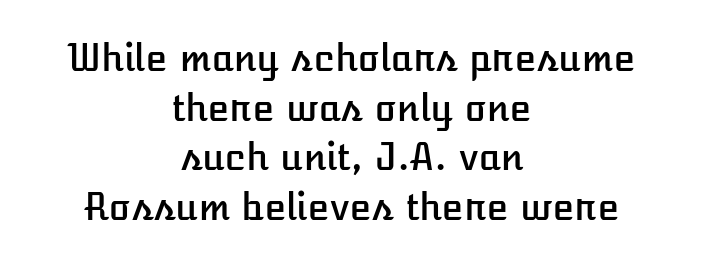
The image shows 36 px text type, upright; set centered, normal line spacing (1.38x), normal letter spacing, not underlined; low stroke contrast and a medium x-height.
